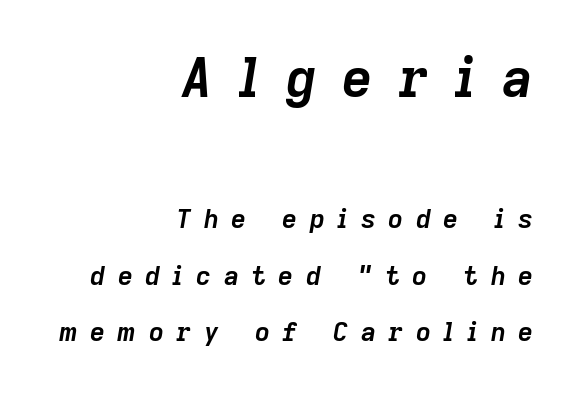
The space directly below the letters is spotless. This sample has the flowing, uneven cadence of proportional lettering. Does the lettering tilt? It does — this is italic. The face used here appears at its bigger size in the upper chunk.
